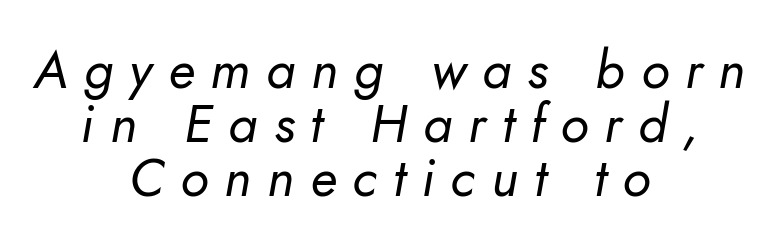
Line starts and ends both wander, symmetrically. Observe the lean: these are italic letterforms. Very little white space separates one row of letters from the next. The passage shown is typed in a proportional face where columns would drift.
